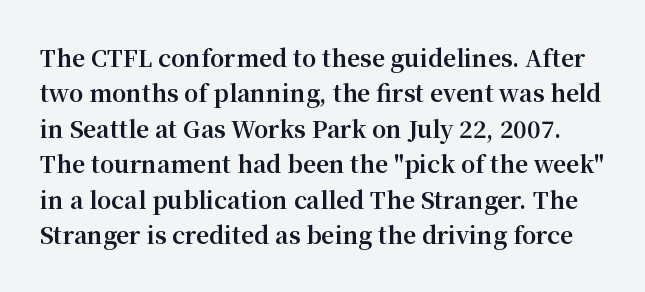
The zone under the glyphs is completely vacant. Heft: maximum for text — a bold. The letterforms sit shoulder to shoulder at normal distance. Does the lettering tilt? It doesn't — this is upright. The space between consecutive lines is moderate.
